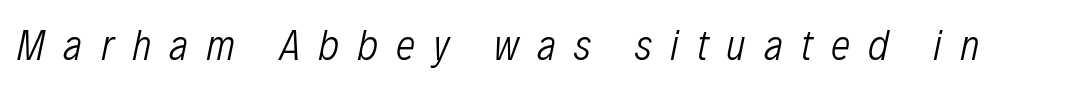
{"italic": "yes", "lean": "right", "slant_degrees": 12, "bold": "no", "weight": "light", "width": "condensed", "stroke_contrast": "low", "x_height": "medium", "monospaced": "no", "underline": "no", "letter_spacing": "wide", "letter_spacing_em": 0.42, "glyph_px": 43}
